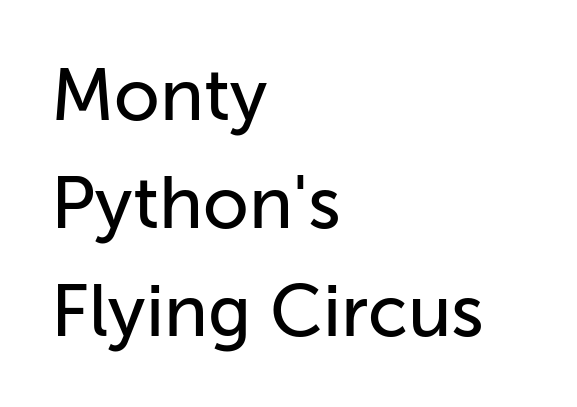
Caption: standard tracking, unaltered. Regular leading. Descender tails drop into unmarked territory. Varying glyph widths throughout — classic text-font behaviour.
